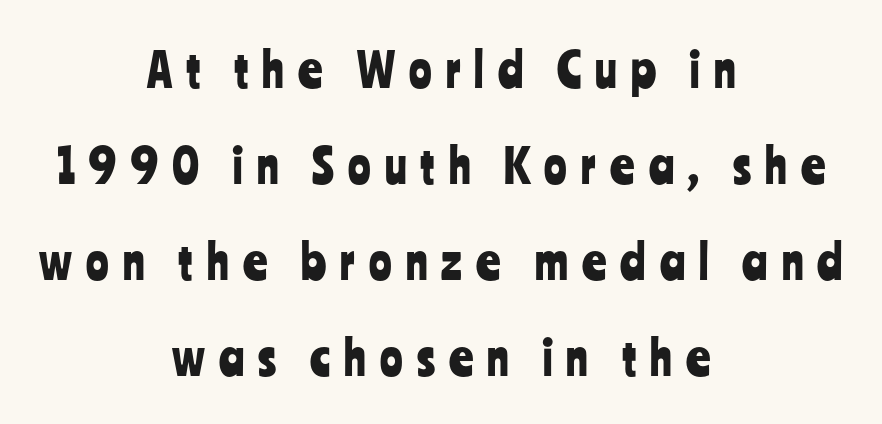
Each line is balanced around a shared central axis. Type style note: lacks serifs. If you measured baseline to baseline, you'd find a long distance. Looks like regular typesetting: each glyph gets only the width it needs.
